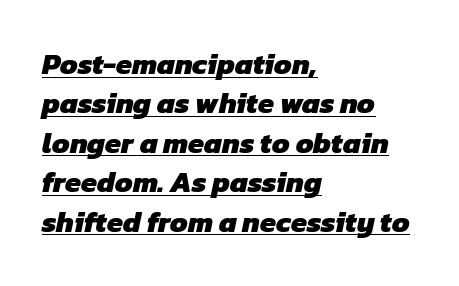
Q: Is the text bold? A: Yes.
Q: Is the typeface a serif or a sans-serif typeface? A: Sans-serif.
Q: Is the text underlined? A: Yes.
Q: How is the paragraph aligned? A: Left-aligned.
Q: Is the spacing between letters normal or unusually wide? A: Normal.
Q: Is the spacing between lines tight, normal or loose? A: Normal.
Q: Width (condensed, normal, or wide)? A: Normal.
Q: Stroke contrast? A: Low.
Q: x-height? A: Medium.
Q: Monospaced? A: No.
